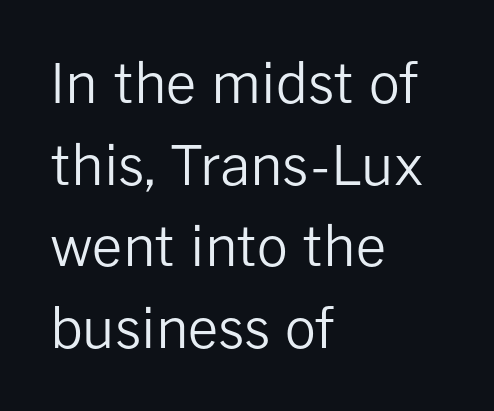
Q: Is the text bold? A: No.
Q: Is the text italic (slanted)? A: No, it is upright.
Q: Is the typeface a serif or a sans-serif typeface? A: Sans-serif.
Q: Is the text underlined? A: No.
Q: How is the paragraph aligned? A: Left-aligned.
Q: Is the spacing between letters normal or unusually wide? A: Normal.
Q: Is the spacing between lines tight, normal or loose? A: Normal.
Q: Width (condensed, normal, or wide)? A: Normal.
Q: Stroke contrast? A: Low.
Q: x-height? A: Medium.
Q: Monospaced? A: No.
